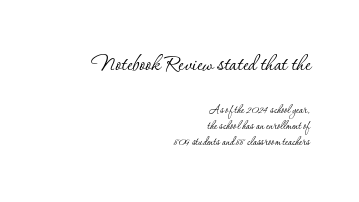
{"bold": "no", "underline": "no", "align": "right", "line_spacing_ratio": 1.16, "letter_spacing": "normal", "letter_spacing_em": 0.0, "larger_block": "first", "size_ratio": 1.93, "glyph_px": 27}
